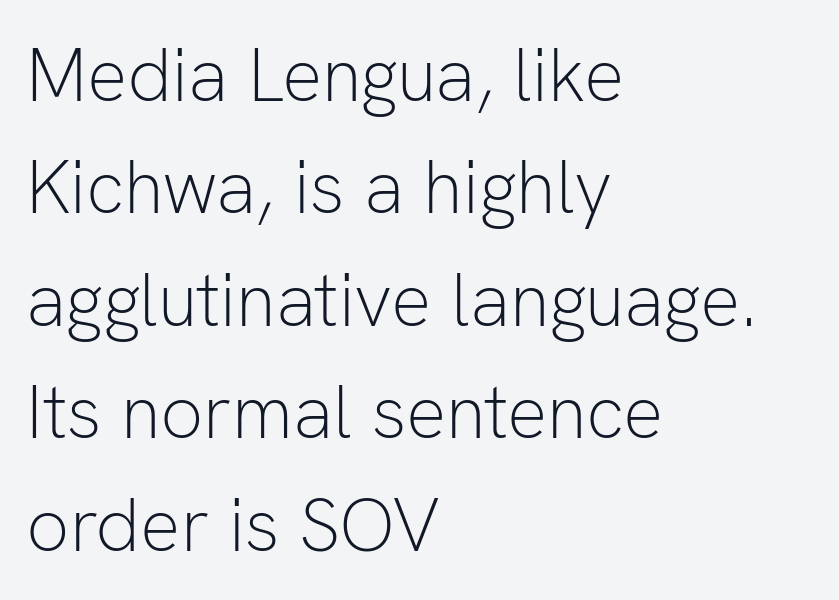
The image shows 75 px light sans-serif type, upright; set left-aligned, normal line spacing (1.5x), normal letter spacing, not underlined; low stroke contrast and a medium x-height.
